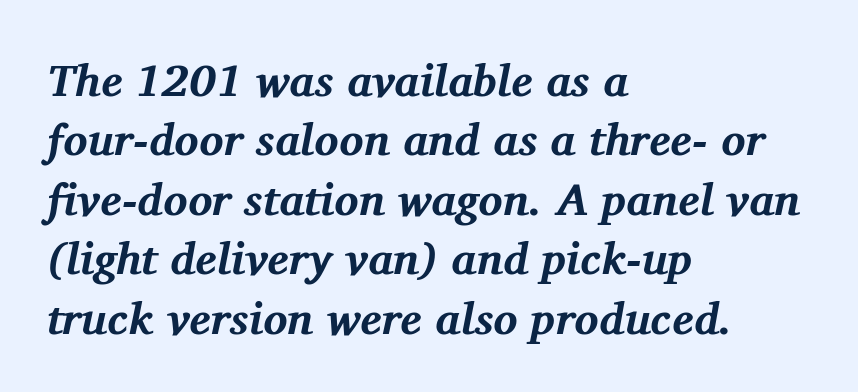
Q: Is the text bold? A: Yes.
Q: Is the text italic (slanted)? A: Yes, it leans right by about 11 degrees.
Q: Is the typeface a serif or a sans-serif typeface? A: Serif.
Q: Is the text underlined? A: No.
Q: How is the paragraph aligned? A: Left-aligned.
Q: Is the spacing between letters normal or unusually wide? A: Normal.
Q: Is the spacing between lines tight, normal or loose? A: Normal.
Q: Width (condensed, normal, or wide)? A: Normal.
Q: Stroke contrast? A: Medium.
Q: x-height? A: Medium.
Q: Monospaced? A: No.
